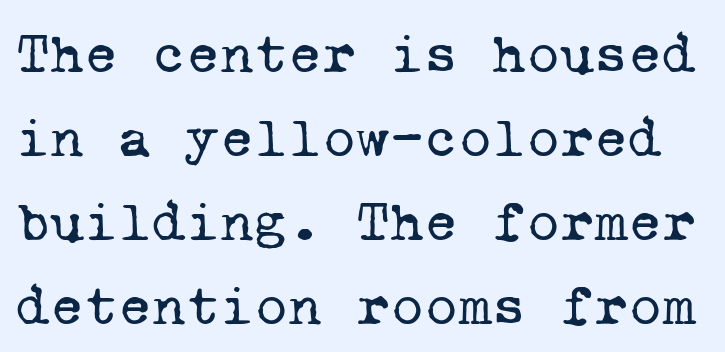
The image shows 58 px regular-weight serif type, monospaced; set normal line spacing (1.45x), normal letter spacing, not underlined; low stroke contrast and a medium x-height.
